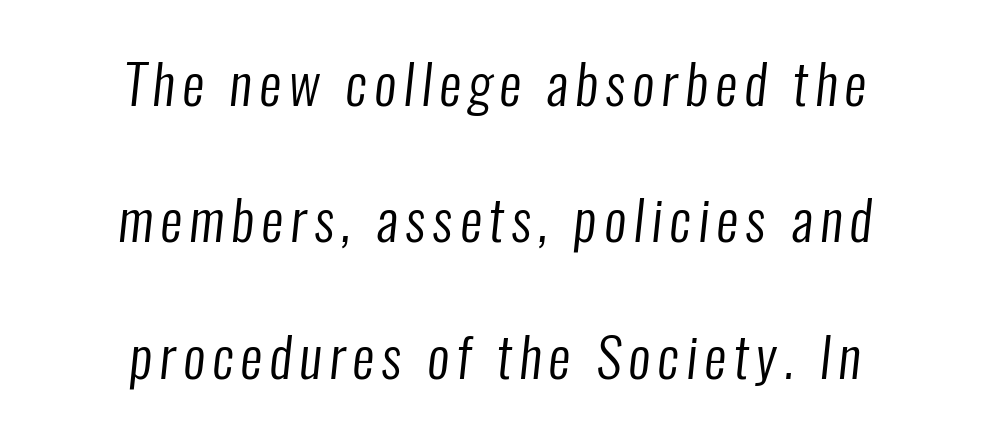
Counters stay open thanks to moderate or lighter strokes. Here the designer chose a conventional face with non-uniform glyph widths. The block of text is sparse from top to bottom, with ample space between rows. The compositor balanced each line on the midline.
